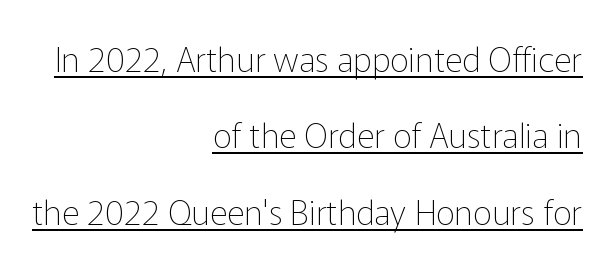
Q: Is the text bold? A: No.
Q: Is the text italic (slanted)? A: No, it is upright.
Q: Is the typeface a serif or a sans-serif typeface? A: Sans-serif.
Q: Is the text underlined? A: Yes.
Q: How is the paragraph aligned? A: Right-aligned.
Q: Is the spacing between letters normal or unusually wide? A: Normal.
Q: Is the spacing between lines tight, normal or loose? A: Loose.
Q: Width (condensed, normal, or wide)? A: Normal.
Q: Stroke contrast? A: Low.
Q: x-height? A: Medium.
Q: Monospaced? A: No.
